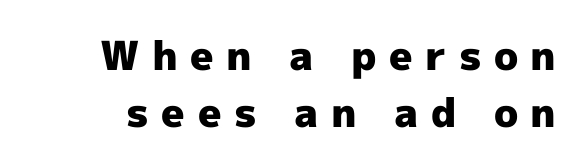
Q: Is the text bold? A: Yes.
Q: Is the text italic (slanted)? A: No, it is upright.
Q: Is the typeface a serif or a sans-serif typeface? A: Sans-serif.
Q: Is the text underlined? A: No.
Q: Is the spacing between letters normal or unusually wide? A: Unusually wide.
Q: Is the spacing between lines tight, normal or loose? A: Normal.
Q: Width (condensed, normal, or wide)? A: Normal.
Q: x-height? A: Medium.
Q: Monospaced? A: No.
